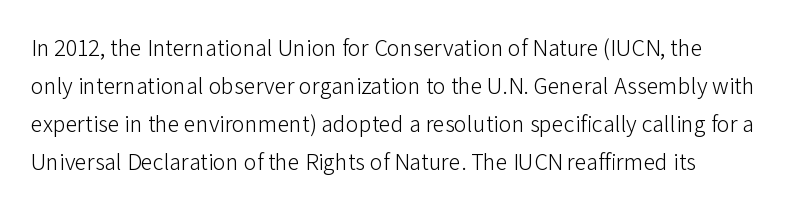
The image shows 24 px text type, upright; set normal line spacing (1.59x), normal letter spacing, not underlined.
